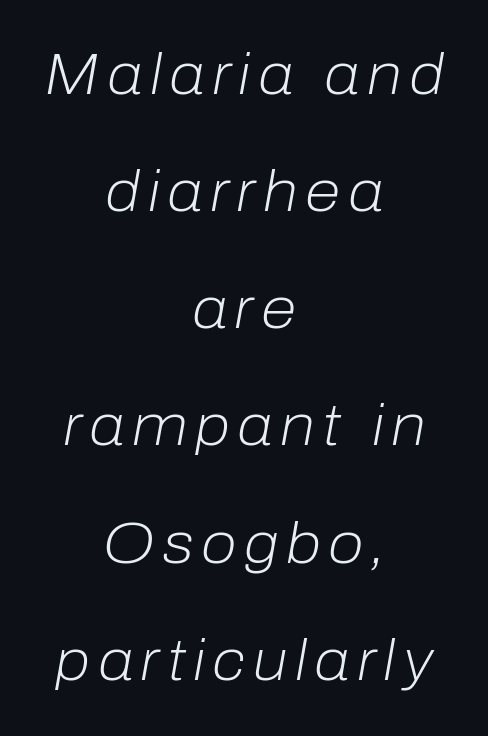
Horizontal alignment here is central, giving a formal, balanced look. Vertical spacing — loose. There's an unmistakable incline to the writing here. Do the characters align in a grid? No, the font is proportional. Only glyphs here, with clear space below each row.
